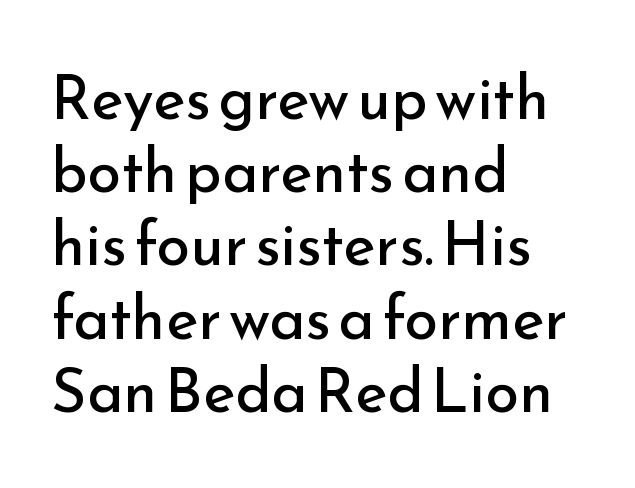
The letters stand upright; this is a roman face. Is this a fixed-width face? No — the glyphs have proportional, varying widths. The weight tops out at a normal text grade. Spacing between characters is what you'd get straight out of the box. A bare baseline throughout the passage. This is sans-serif lettering, the kind often seen on screens and signage.
